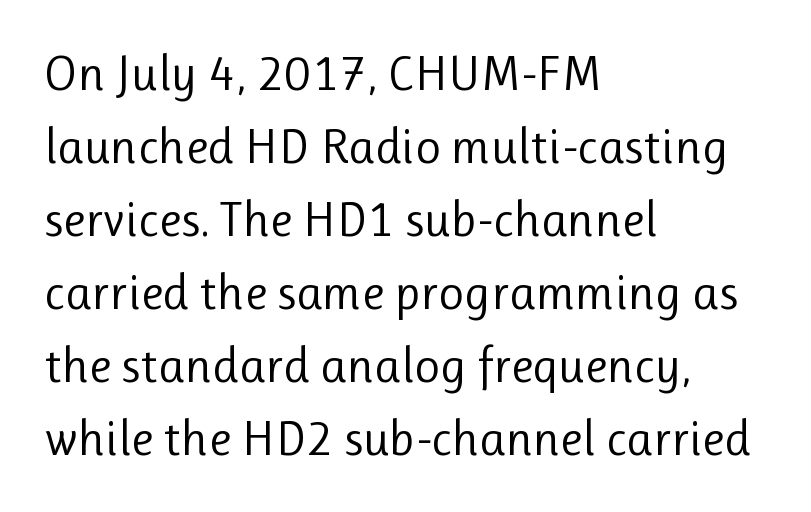
The image shows 50 px regular-weight sans-serif type, upright; set left-aligned, normal line spacing (1.46x), normal letter spacing, not underlined; low stroke contrast and a medium x-height.
